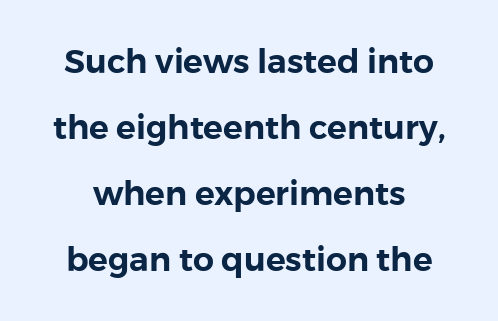
This sample uses an upright cut, with every glyph sitting square on the baseline. The face used here is proportionally spaced, like ordinary book or web type. Descender tails drop into unmarked territory. The line texture is even and compact thanks to regular tracking. Whoever set this chose breathing room over compactness in the vertical rhythm.
